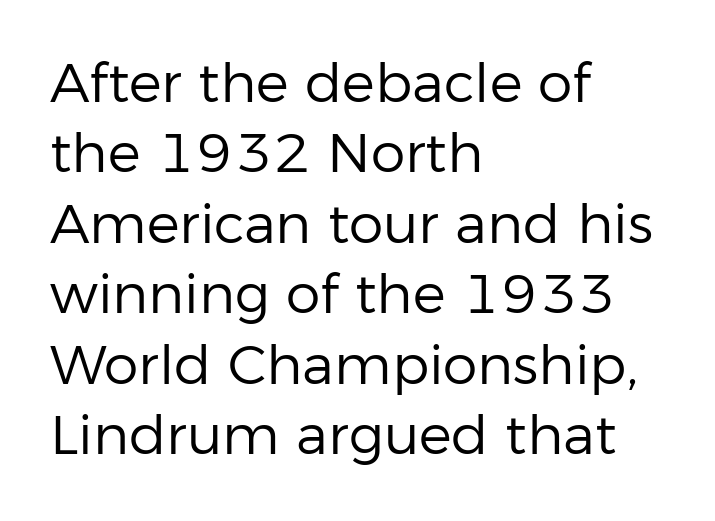
The words here are not underlined. Rendered with straight, roman letterforms. No heavy texture on the line: the type isn't bold. The rendering keeps characters at their native spacing.
